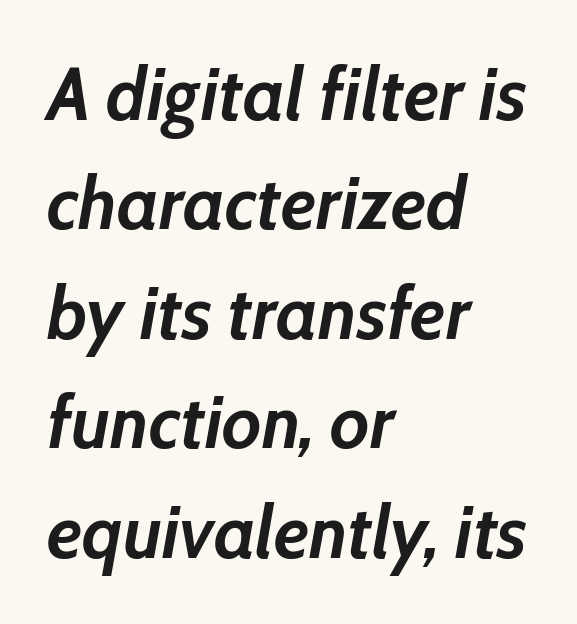
Short note: letters normally spaced. Italic? Definitely — the glyphs are oblique. Heavy-handed strokes throughout: this text is bold. The glyphs are unaccompanied by any horizontal stroke below them. This rendering uses left alignment, leaving the right contour irregular. Regular leading.
